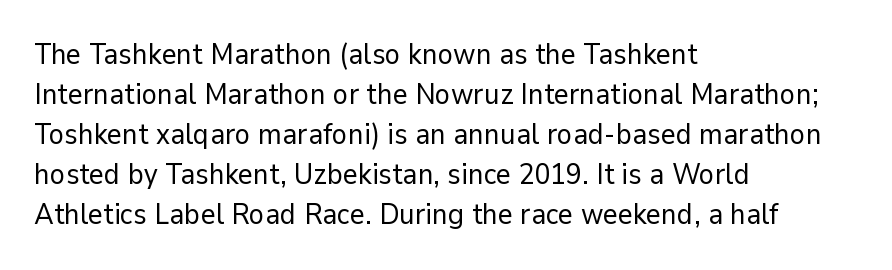
The glyphs in this specimen are sans serif. Here the designer chose a conventional face with non-uniform glyph widths. Stroke mass is kept to a normal reading level or below. The passage shown has conventional tracking throughout. Decoration check: the copy has no underline.
